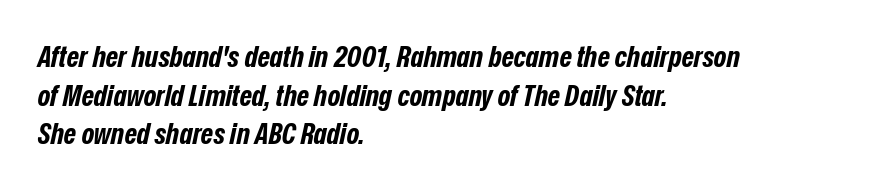
Q: Is the text bold? A: Yes.
Q: Is the text italic (slanted)? A: Yes, it leans right by about 12 degrees.
Q: Is the text underlined? A: No.
Q: How is the paragraph aligned? A: Left-aligned.
Q: Is the spacing between letters normal or unusually wide? A: Normal.
Q: Is the spacing between lines tight, normal or loose? A: Normal.
Q: Width (condensed, normal, or wide)? A: Condensed.
Q: Stroke contrast? A: Low.
Q: x-height? A: Medium.
Q: Monospaced? A: No.
